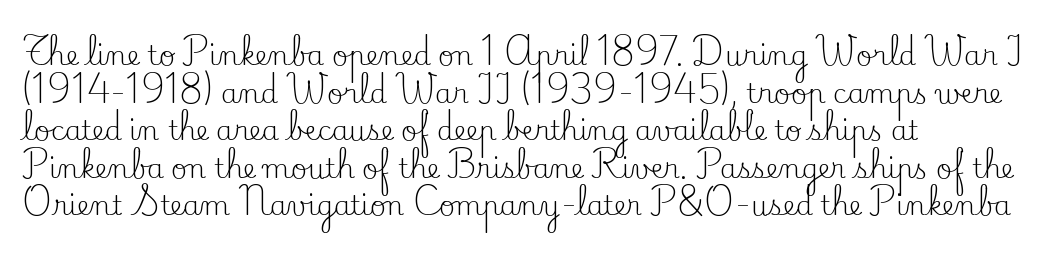
{"italic": "no", "bold": "no", "underline": "no", "align": "left", "line_spacing": "normal", "line_spacing_ratio": 1.39, "letter_spacing": "normal", "letter_spacing_em": 0.0, "glyph_px": 27}
